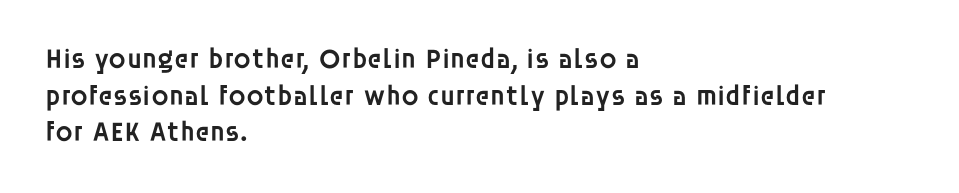
{"serif": "no", "italic": "no", "bold": "semi", "weight": "semibold", "width": "normal", "stroke_contrast": "low", "x_height": "large", "monospaced": "no", "underline": "no", "align": "left", "line_spacing": "normal", "line_spacing_ratio": 1.31, "letter_spacing": "normal", "letter_spacing_em": 0.0, "glyph_px": 28}
